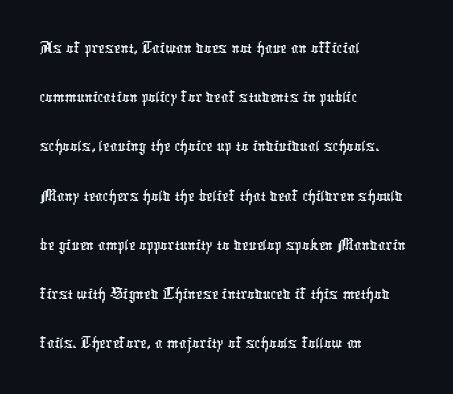
The image shows 37 px condensed sans-serif type; set left-aligned, normal line spacing (1.33x), normal letter spacing, not underlined; low stroke contrast and a medium x-height.
